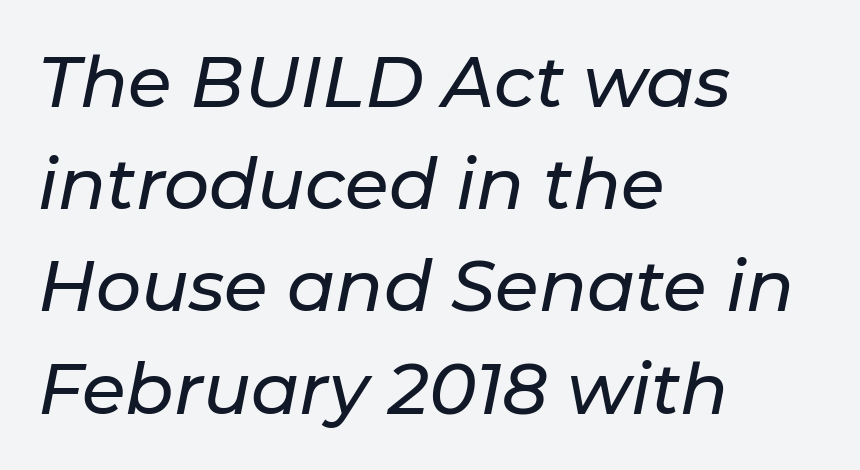
{"italic": "yes", "lean": "right", "slant_degrees": 11, "width": "normal", "stroke_contrast": "low", "x_height": "medium", "monospaced": "no", "underline": "no", "align": "left", "line_spacing": "normal", "line_spacing_ratio": 1.44, "letter_spacing": "normal", "letter_spacing_em": 0.0, "glyph_px": 71}
